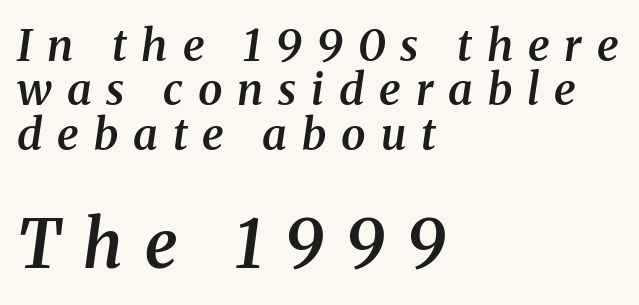
Reading down the block, your eye returns to a fixed left position each line. Between one letter and the next there's a generous, obvious gap. A serif font was chosen for this passage. The passage shown is typed in a proportional face where columns would drift. The following chunk of copy outweighs the initial chunk in type size.
